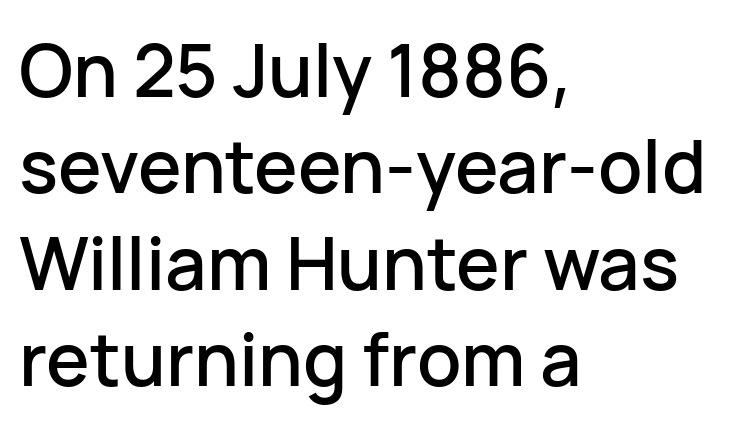
The image shows 73 px sans-serif type, upright; set left-aligned, normal line spacing (1.32x), normal letter spacing, not underlined; low stroke contrast and a medium x-height.
